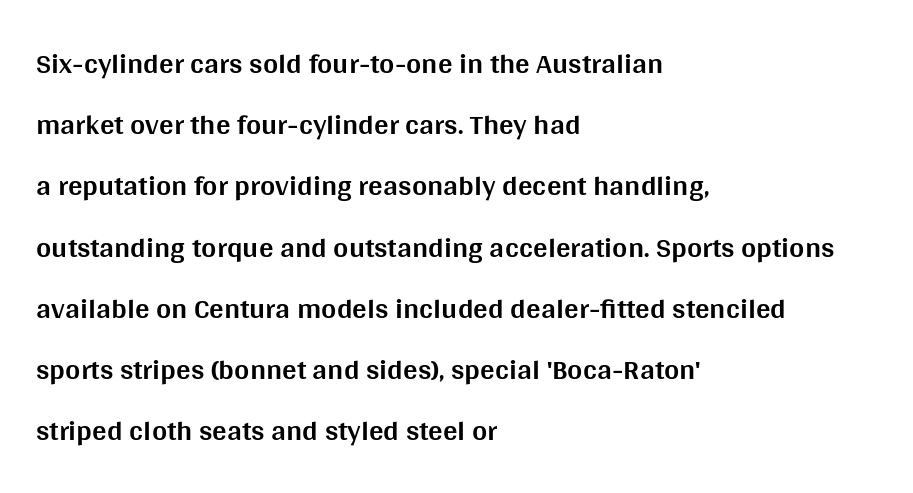
Q: Is the text bold? A: Yes.
Q: Is the text italic (slanted)? A: No, it is upright.
Q: Is the typeface a serif or a sans-serif typeface? A: Sans-serif.
Q: Is the text underlined? A: No.
Q: How is the paragraph aligned? A: Left-aligned.
Q: Is the spacing between letters normal or unusually wide? A: Normal.
Q: Is the spacing between lines tight, normal or loose? A: Loose.
Q: Width (condensed, normal, or wide)? A: Normal.
Q: Stroke contrast? A: Medium.
Q: x-height? A: Large.
Q: Monospaced? A: No.
